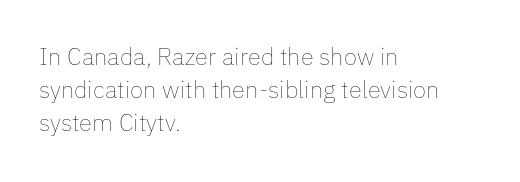
{"italic": "no", "bold": "no", "underline": "no", "align": "left", "line_spacing": "normal", "line_spacing_ratio": 1.37, "letter_spacing": "normal", "letter_spacing_em": 0.0, "glyph_px": 24}
